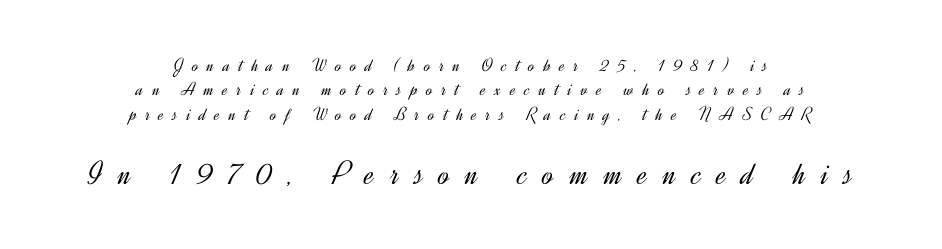
The image shows 34 px light sans-serif type; set centered, normal line spacing (1.28x), unusually wide letter spacing (+0.46 em), not underlined; the second (bottom) block is 1.79x larger; a small x-height.
